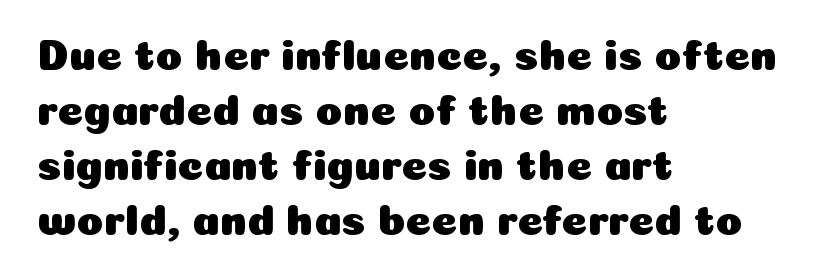
The image shows 44 px sans-serif type, upright; set left-aligned, normal line spacing (1.25x), normal letter spacing, not underlined; low stroke contrast and a medium x-height.
